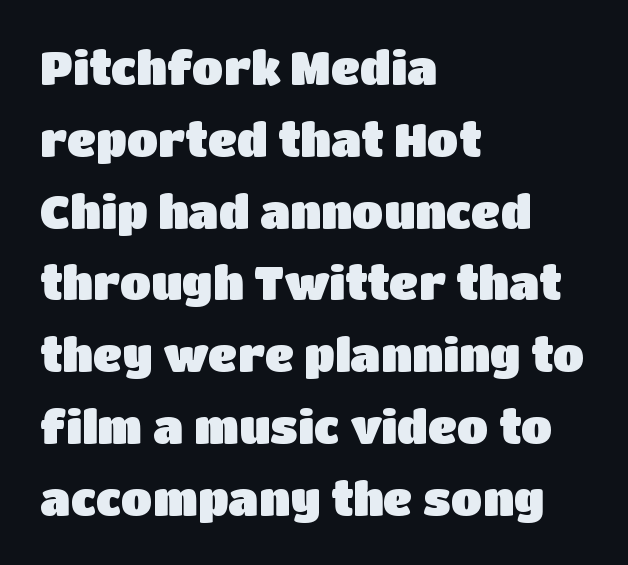
{"serif": "no", "italic": "no", "width": "normal", "stroke_contrast": "low", "x_height": "large", "monospaced": "no", "underline": "no", "align": "left", "line_spacing": "normal", "line_spacing_ratio": 1.56, "letter_spacing": "normal", "letter_spacing_em": 0.0, "glyph_px": 46}
